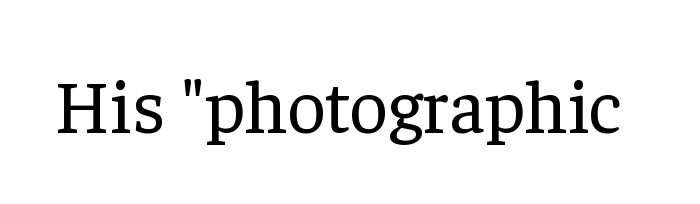
Q: Is the text bold? A: No.
Q: Is the text italic (slanted)? A: No, it is upright.
Q: Is the typeface a serif or a sans-serif typeface? A: Serif.
Q: Is the text underlined? A: No.
Q: Is the spacing between letters normal or unusually wide? A: Normal.
Q: Width (condensed, normal, or wide)? A: Normal.
Q: Stroke contrast? A: Low.
Q: x-height? A: Medium.
Q: Monospaced? A: No.
